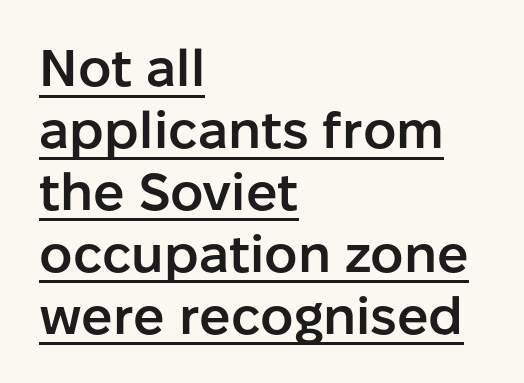
This is moderately heavy type, rendered in semibold. The text block is weighted toward the left margin, trailing off unevenly rightward. The face used here is rendered with its standard letterfit. The glyphs in this specimen are sans serif. Posture: upright roman.
